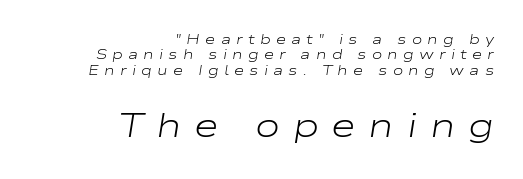
Horizontal bands of white between lines are thin slivers. Two sizes are in play, and the larger belongs to the second block. Stroke thickness stays within the range of a standard reading face or lighter. Tracking value appears strongly positive — letters spread wide.
